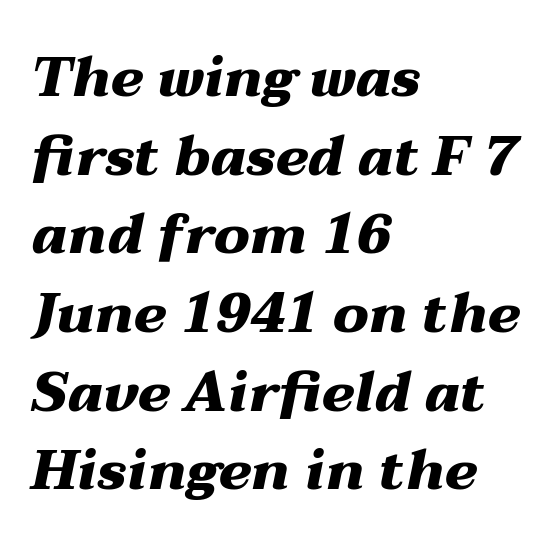
In terms of weight, the rendering is a true, heavy bold. Alignment: flush left. Style check: oblique. Varying glyph widths throughout — classic text-font behaviour. Descenders are the only things crossing below the line.
